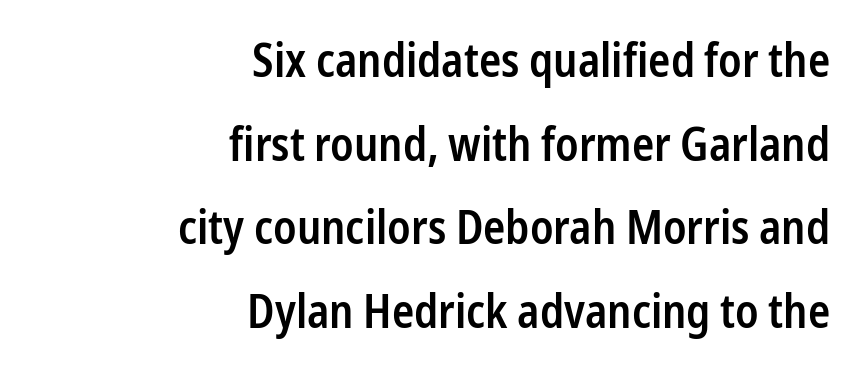
{"serif": "no", "italic": "no", "bold": "semi", "weight": "semibold", "width": "condensed", "stroke_contrast": "low", "x_height": "medium", "monospaced": "no", "underline": "no", "align": "right", "line_spacing_ratio": 1.82, "letter_spacing": "normal", "letter_spacing_em": 0.0, "glyph_px": 46}
